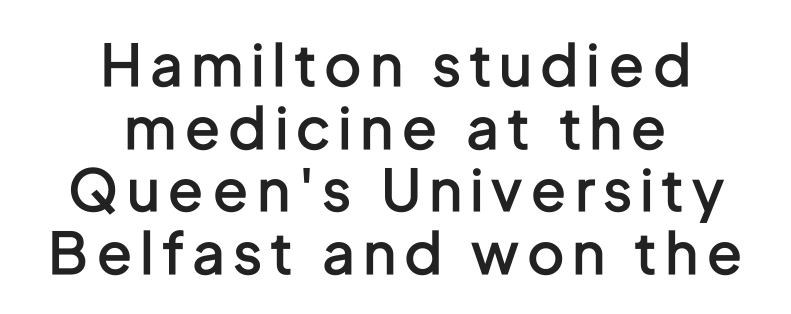
Q: Is the text bold? A: Semi-bold.
Q: Is the text italic (slanted)? A: No, it is upright.
Q: Is the typeface a serif or a sans-serif typeface? A: Sans-serif.
Q: Is the text underlined? A: No.
Q: How is the paragraph aligned? A: Centered.
Q: Is the spacing between lines tight, normal or loose? A: Tight.
Q: Width (condensed, normal, or wide)? A: Condensed.
Q: Stroke contrast? A: Low.
Q: x-height? A: Medium.
Q: Monospaced? A: No.
